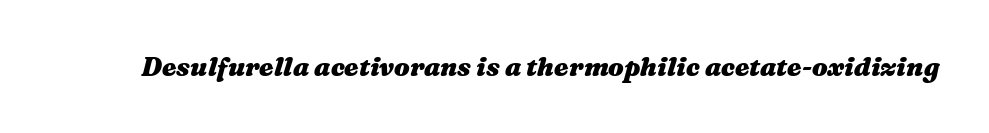
The image shows 26 px bold type, italic (leaning right); set normal letter spacing, not underlined.
